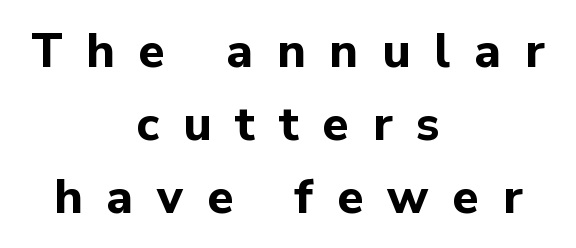
The image shows 48 px bold sans-serif type, upright; set centered, normal line spacing (1.52x), unusually wide letter spacing (+0.5 em), not underlined; low stroke contrast and a medium x-height.
